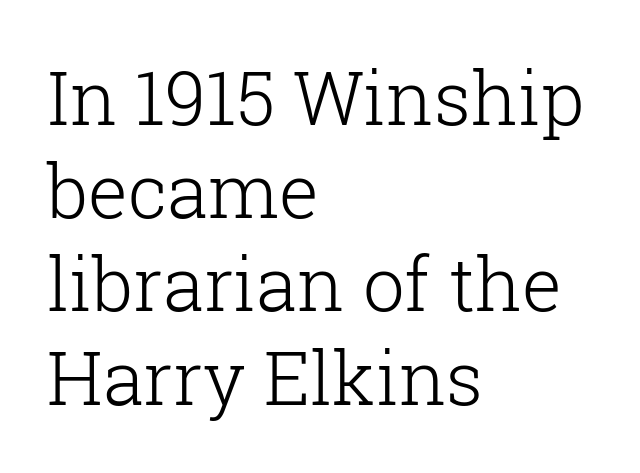
Letter spacing: default. Ordinary non-slanted type is in use. The typeface chosen for these lines features serifs. Summary of vertical rhythm: regular, with standard interline spacing.
